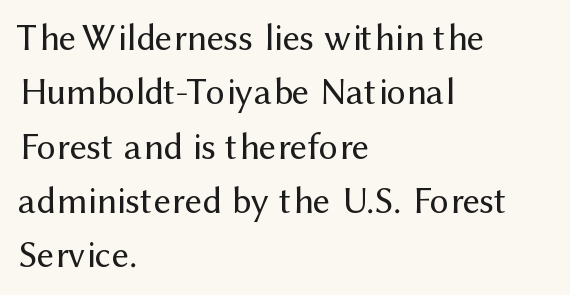
The image shows 38 px regular-weight sans-serif type, upright; set left-aligned, normal line spacing (1.43x), normal letter spacing, not underlined; medium stroke contrast and a medium x-height.
